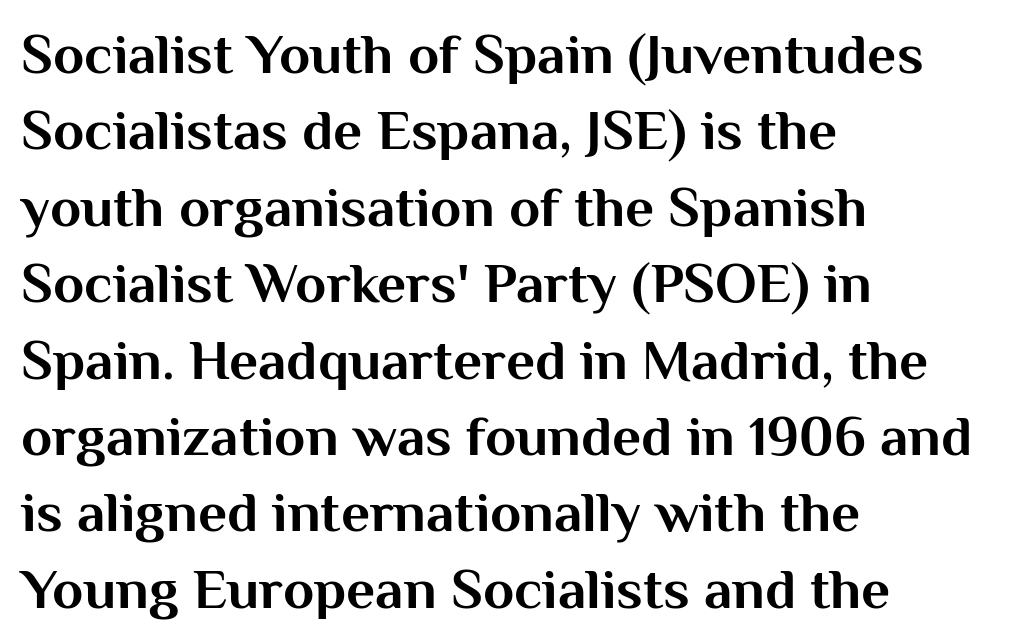
Reading down the column, the eye jumps a familiar distance to each next line. The characters display no serif detailing; their extremities are plain. The glyphs are unaccompanied by any horizontal stroke below them. This sample has the flowing, uneven cadence of proportional lettering.
